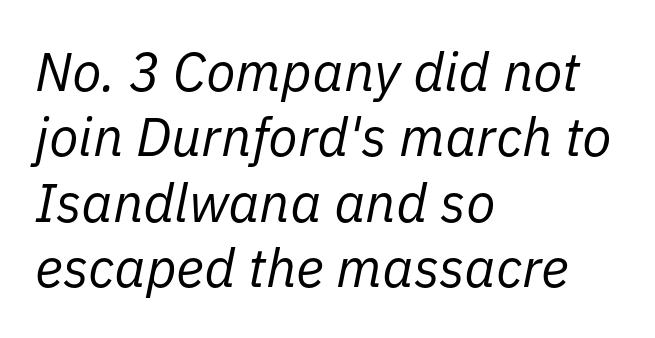
{"italic": "yes", "lean": "right", "slant_degrees": 11, "bold": "no", "weight": "regular", "width": "normal", "stroke_contrast": "low", "x_height": "medium", "monospaced": "no", "underline": "no", "align": "left", "line_spacing_ratio": 1.21, "letter_spacing": "normal", "letter_spacing_em": 0.0, "glyph_px": 54}
